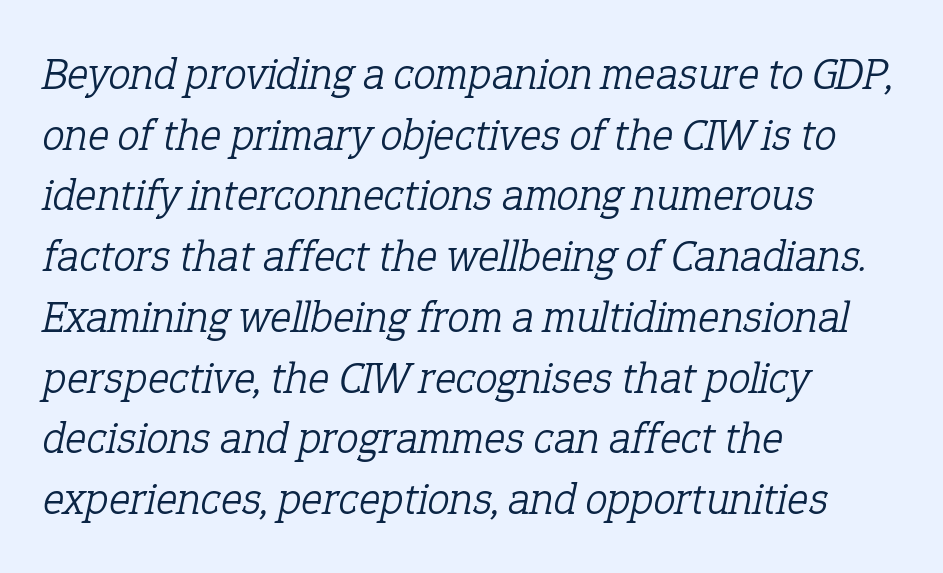
{"serif": "yes", "italic": "yes", "lean": "right", "slant_degrees": 12, "bold": "no", "weight": "light", "width": "normal", "stroke_contrast": "low", "x_height": "medium", "monospaced": "no", "underline": "no", "align": "left", "line_spacing": "normal", "line_spacing_ratio": 1.35, "letter_spacing": "normal", "letter_spacing_em": 0.0, "glyph_px": 45}
